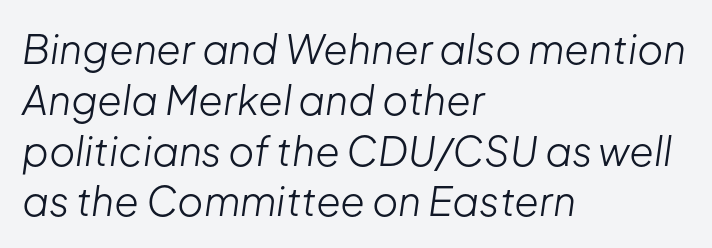
{"italic": "yes", "lean": "right", "slant_degrees": 8, "bold": "no", "weight": "light", "width": "normal", "stroke_contrast": "low", "x_height": "medium", "monospaced": "no", "underline": "no", "align": "left", "line_spacing": "normal", "line_spacing_ratio": 1.27, "letter_spacing": "normal", "letter_spacing_em": 0.0, "glyph_px": 40}
